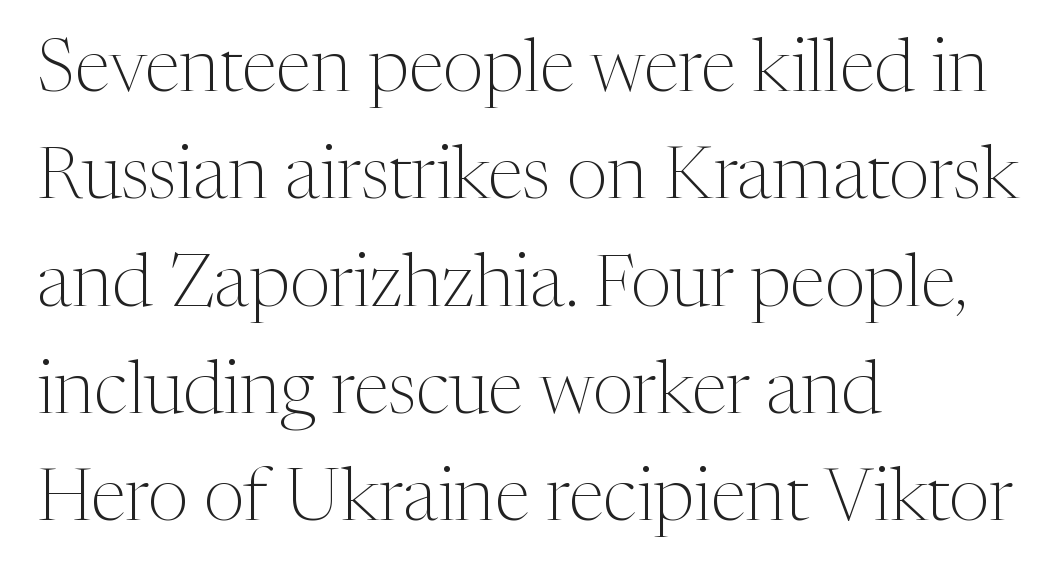
{"serif": "yes", "italic": "no", "bold": "no", "weight": "light", "width": "normal", "stroke_contrast": "medium", "x_height": "medium", "monospaced": "no", "underline": "no", "align": "left", "line_spacing": "normal", "line_spacing_ratio": 1.47, "letter_spacing": "normal", "letter_spacing_em": 0.0, "glyph_px": 73}
